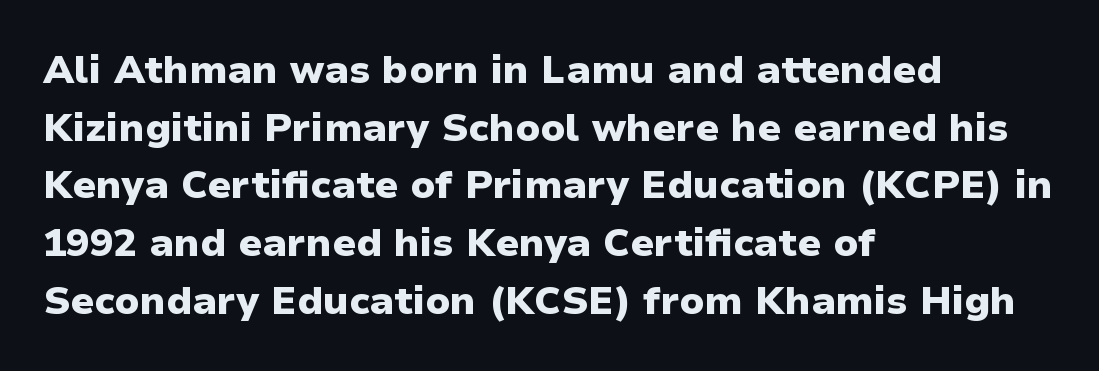
The image shows 39 px heavy sans-serif type, upright; set left-aligned, normal line spacing (1.48x), normal letter spacing, not underlined; low stroke contrast and a medium x-height.
